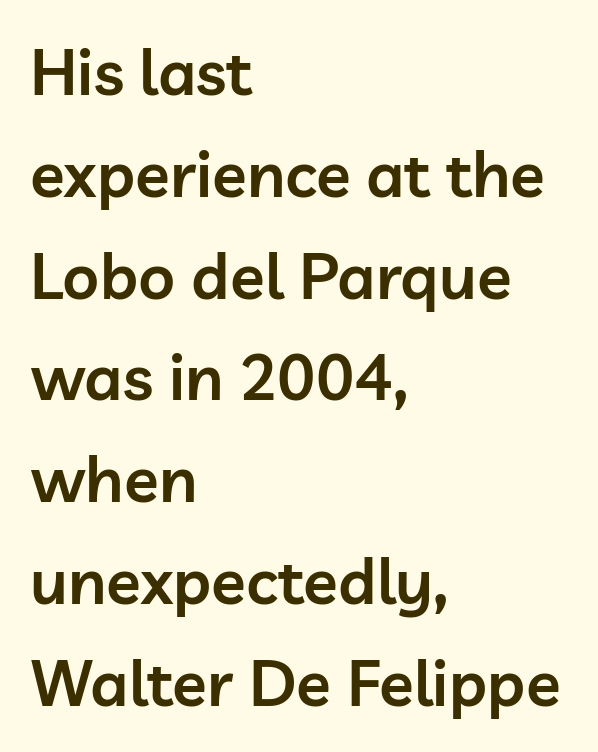
{"serif": "no", "italic": "no", "bold": "semi", "weight": "semibold", "width": "normal", "stroke_contrast": "low", "x_height": "medium", "monospaced": "no", "underline": "no", "align": "left", "line_spacing": "normal", "line_spacing_ratio": 1.59, "letter_spacing": "normal", "letter_spacing_em": 0.0, "glyph_px": 64}
